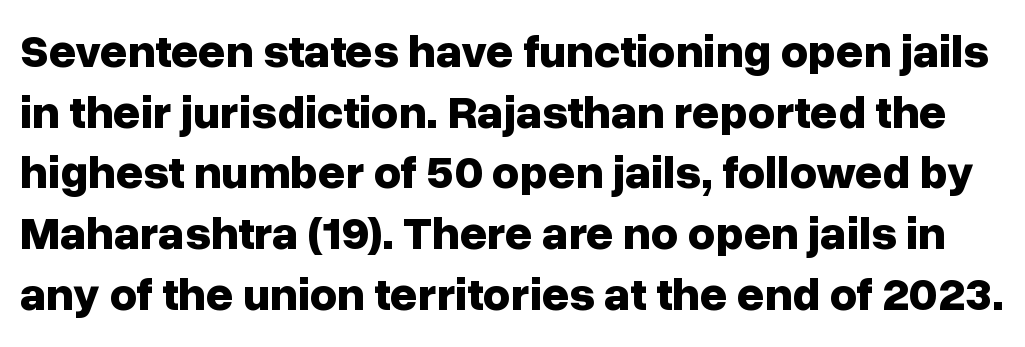
The image shows 47 px bold sans-serif type, upright; set normal line spacing (1.29x), normal letter spacing, not underlined; low stroke contrast and a medium x-height.
